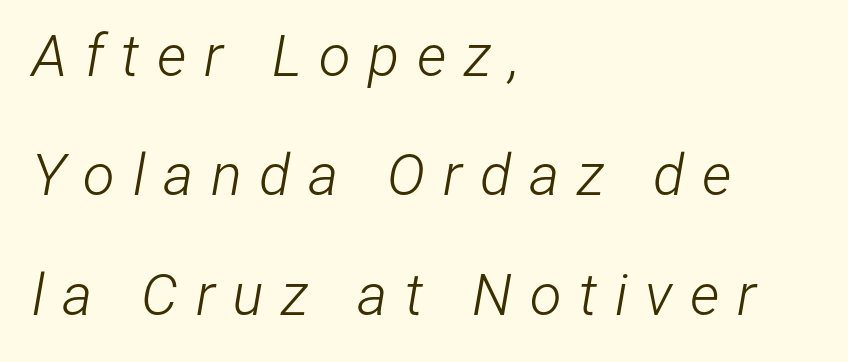
Q: Is the text bold? A: No.
Q: Is the text italic (slanted)? A: Yes, it leans right by about 12 degrees.
Q: Is the text underlined? A: No.
Q: How is the paragraph aligned? A: Left-aligned.
Q: Is the spacing between letters normal or unusually wide? A: Unusually wide.
Q: Is the spacing between lines tight, normal or loose? A: Loose.
Q: Width (condensed, normal, or wide)? A: Condensed.
Q: Stroke contrast? A: Low.
Q: x-height? A: Medium.
Q: Monospaced? A: No.
